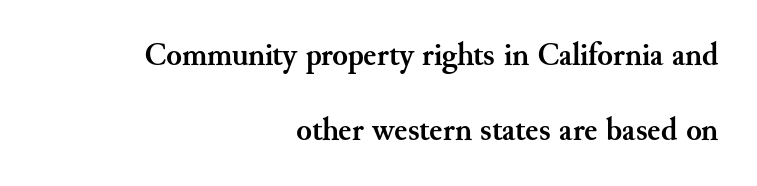
The image shows 32 px semibold serif type, upright; set right-aligned, loose line spacing (2.34x), normal letter spacing, not underlined; medium stroke contrast and a small x-height.
